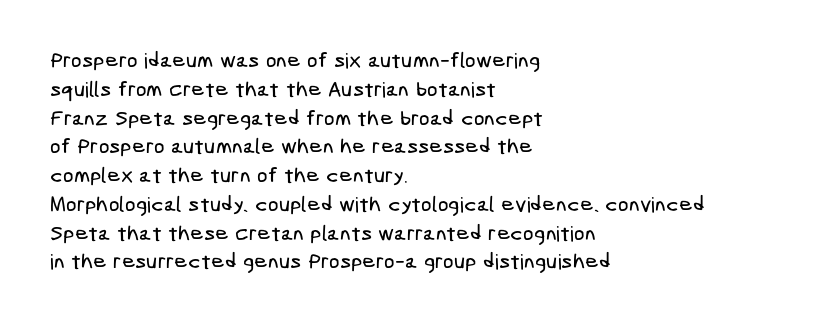
The image shows 21 px text type; set left-aligned, normal line spacing (1.37x), normal letter spacing, not underlined.
